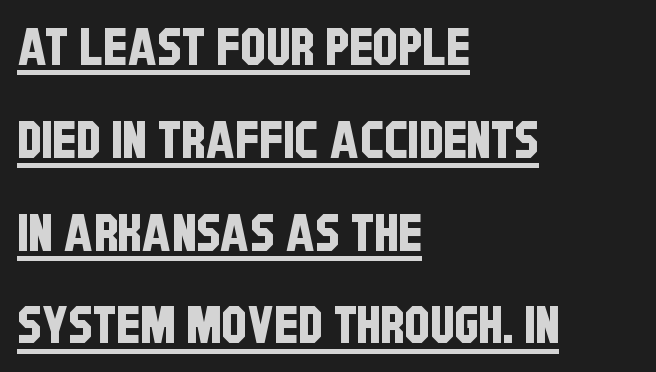
Look at the tracking — it's just the regular setting, nothing added. What kind of face is this? One without serifs — a sans. What decoration does the sample have? An underline. Looks like regular typesetting: each glyph gets only the width it needs. Horizontal alignment here is leftward, the default for most running prose.
